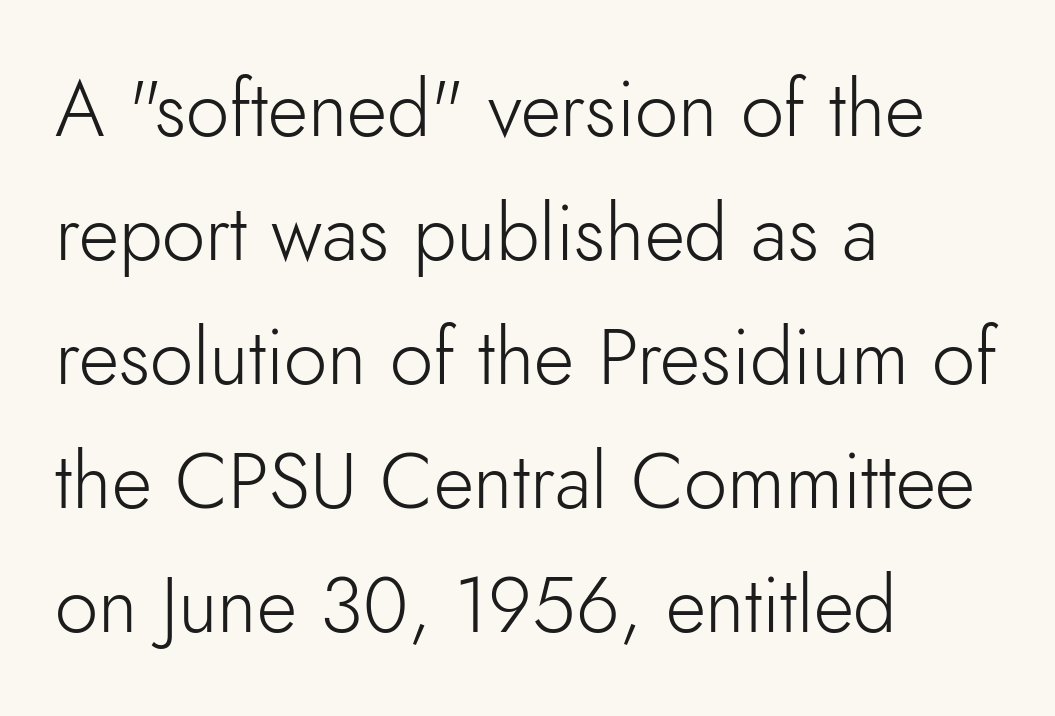
{"serif": "no", "italic": "no", "bold": "no", "weight": "light", "width": "normal", "stroke_contrast": "low", "x_height": "small", "monospaced": "no", "underline": "no", "align": "left", "line_spacing": "normal", "line_spacing_ratio": 1.59, "letter_spacing": "normal", "letter_spacing_em": 0.0, "glyph_px": 78}
